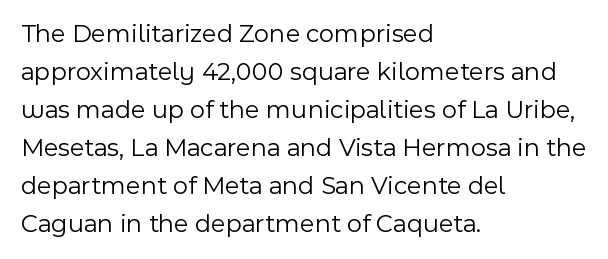
The image shows 26 px text type, upright; set left-aligned, normal line spacing (1.46x), normal letter spacing, not underlined.
